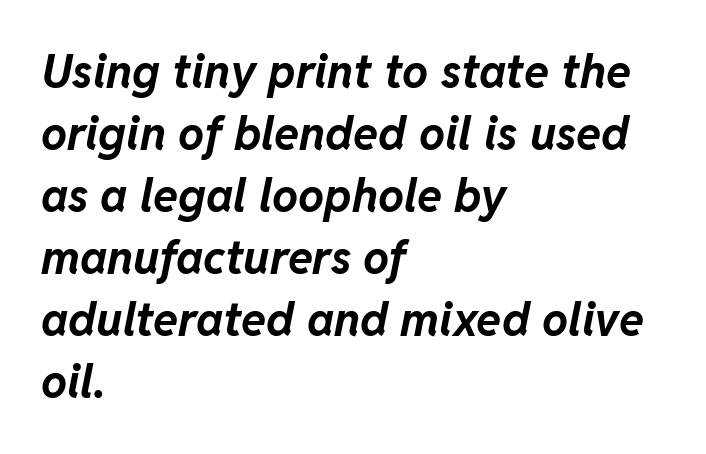
The image shows 46 px bold type, italic (leaning right); set left-aligned, normal line spacing (1.35x), normal letter spacing, not underlined; low stroke contrast and a medium x-height.
